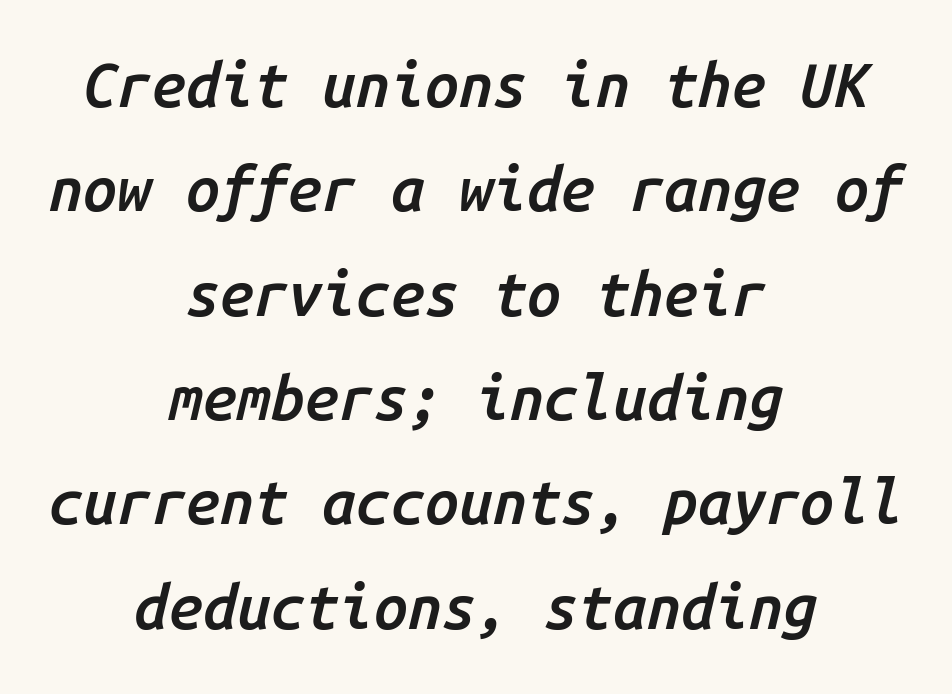
Q: Is the text bold? A: Semi-bold.
Q: Is the text italic (slanted)? A: Yes, it leans right by about 14 degrees.
Q: Is the text underlined? A: No.
Q: How is the paragraph aligned? A: Centered.
Q: Is the spacing between letters normal or unusually wide? A: Normal.
Q: Width (condensed, normal, or wide)? A: Normal.
Q: Stroke contrast? A: Low.
Q: x-height? A: Medium.
Q: Monospaced? A: Yes.
